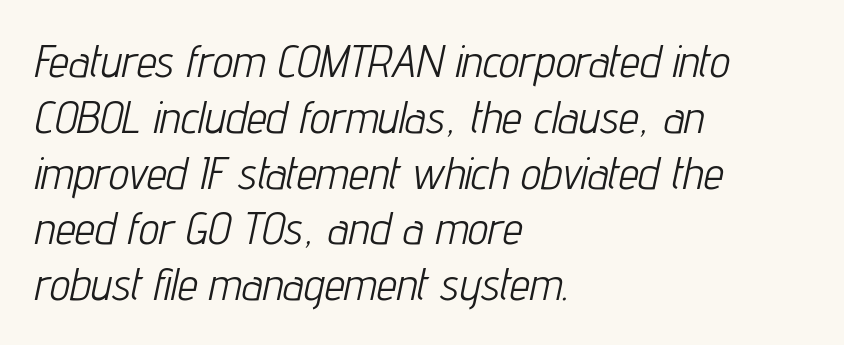
{"italic": "yes", "lean": "right", "slant_degrees": 12, "bold": "no", "weight": "light", "width": "condensed", "stroke_contrast": "low", "x_height": "medium", "monospaced": "no", "underline": "no", "align": "left", "line_spacing_ratio": 1.24, "letter_spacing": "normal", "letter_spacing_em": 0.0, "glyph_px": 45}
